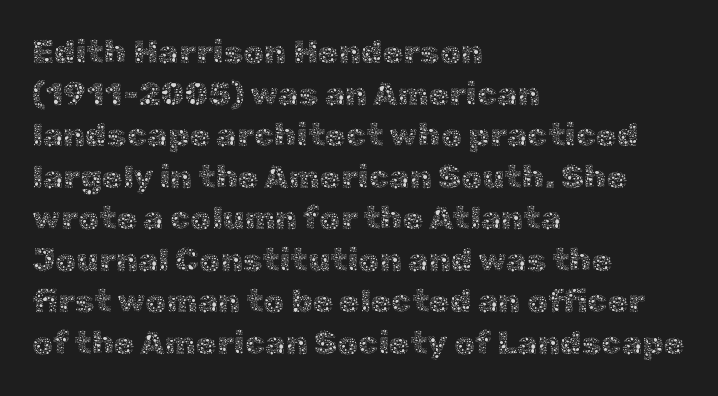
{"italic": "no", "bold": "no", "weight": "thin", "width": "normal", "x_height": "medium", "monospaced": "no", "underline": "no", "align": "left", "line_spacing": "normal", "line_spacing_ratio": 1.26, "letter_spacing": "normal", "letter_spacing_em": 0.0, "glyph_px": 33}
